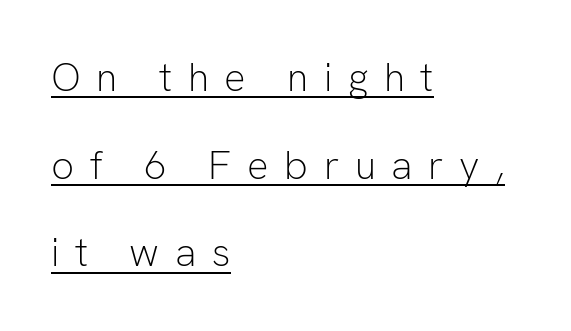
The image shows 40 px light sans-serif type, upright; set left-aligned, loose line spacing (2.19x), unusually wide letter spacing (+0.39 em), underlined; low stroke contrast and a medium x-height.
